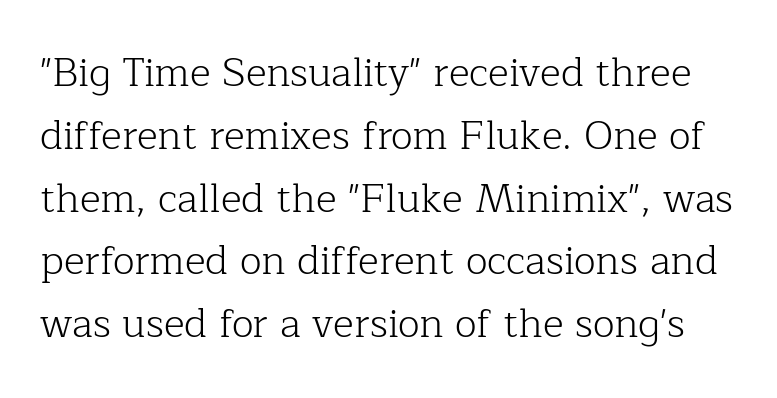
Look at the bottom of the vertical strokes: they flare into serifs here. Whoever set this chose a conventional vertical rhythm. Tracking value appears to be zero — textbook default spacing. Nope, not italic — everything's standing straight.
